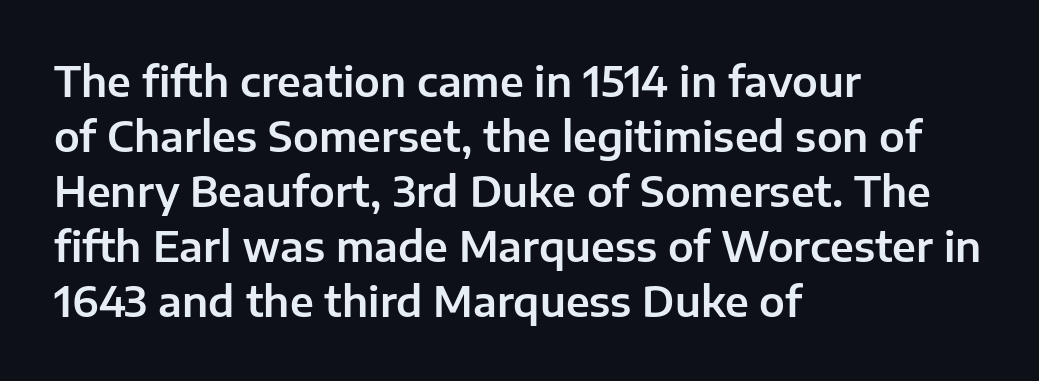
{"serif": "no", "italic": "no", "width": "normal", "stroke_contrast": "low", "x_height": "medium", "monospaced": "no", "underline": "no", "align": "left", "line_spacing": "normal", "line_spacing_ratio": 1.34, "letter_spacing": "normal", "letter_spacing_em": 0.0, "glyph_px": 41}
